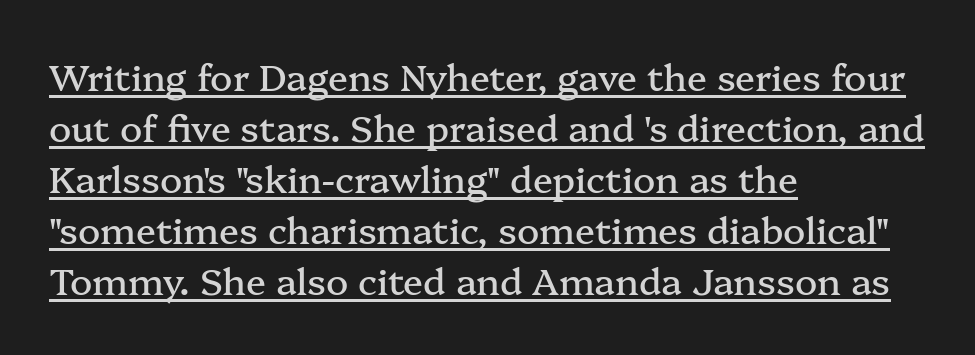
These lines are rendered in a variable-pitch font. Reading down the column, the eye jumps a familiar distance to each next line. The ragged edge is on the right, which tells us the setting is flush left. A continuous stroke trails under the words, as in a hyperlink. Note: serifs present on the glyphs.
